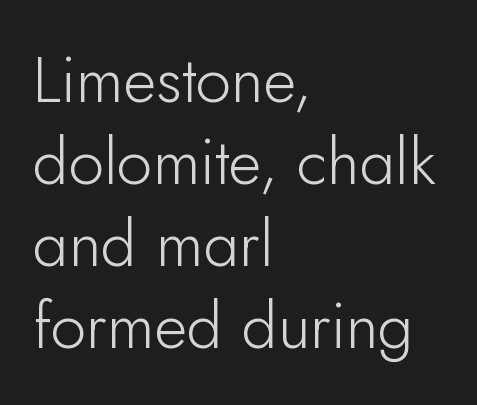
The image shows 64 px light sans-serif type, upright; set left-aligned, normal line spacing (1.28x), normal letter spacing, not underlined; low stroke contrast and a small x-height.
